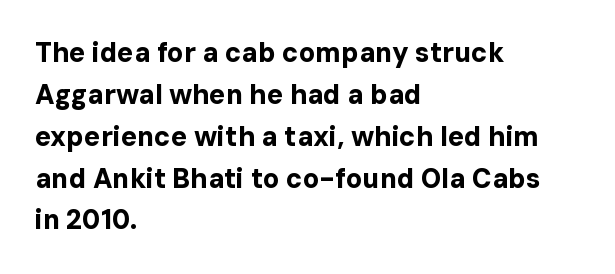
Q: Is the text bold? A: Yes.
Q: Is the text italic (slanted)? A: No, it is upright.
Q: Is the text underlined? A: No.
Q: How is the paragraph aligned? A: Left-aligned.
Q: Is the spacing between letters normal or unusually wide? A: Normal.
Q: Is the spacing between lines tight, normal or loose? A: Normal.
